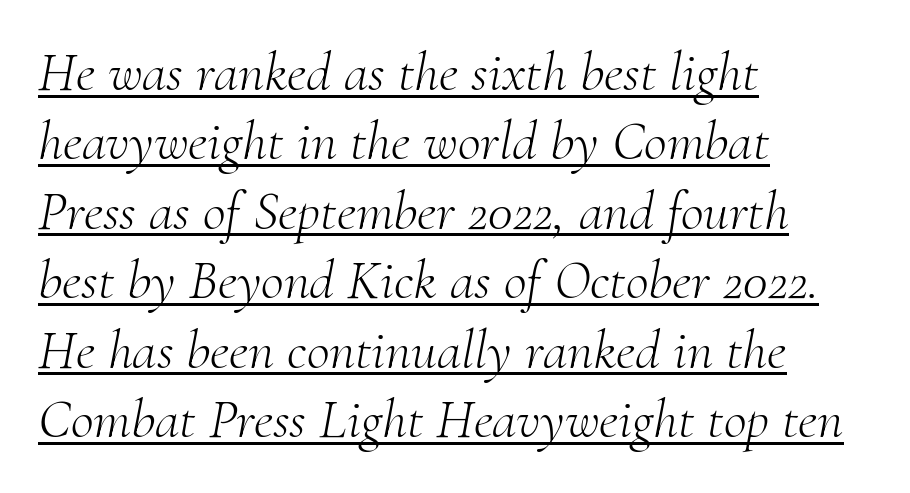
Q: Is the text bold? A: No.
Q: Is the text italic (slanted)? A: Yes, it leans right by about 10 degrees.
Q: Is the typeface a serif or a sans-serif typeface? A: Serif.
Q: Is the text underlined? A: Yes.
Q: How is the paragraph aligned? A: Left-aligned.
Q: Is the spacing between letters normal or unusually wide? A: Normal.
Q: Width (condensed, normal, or wide)? A: Normal.
Q: Stroke contrast? A: Medium.
Q: x-height? A: Small.
Q: Monospaced? A: No.
